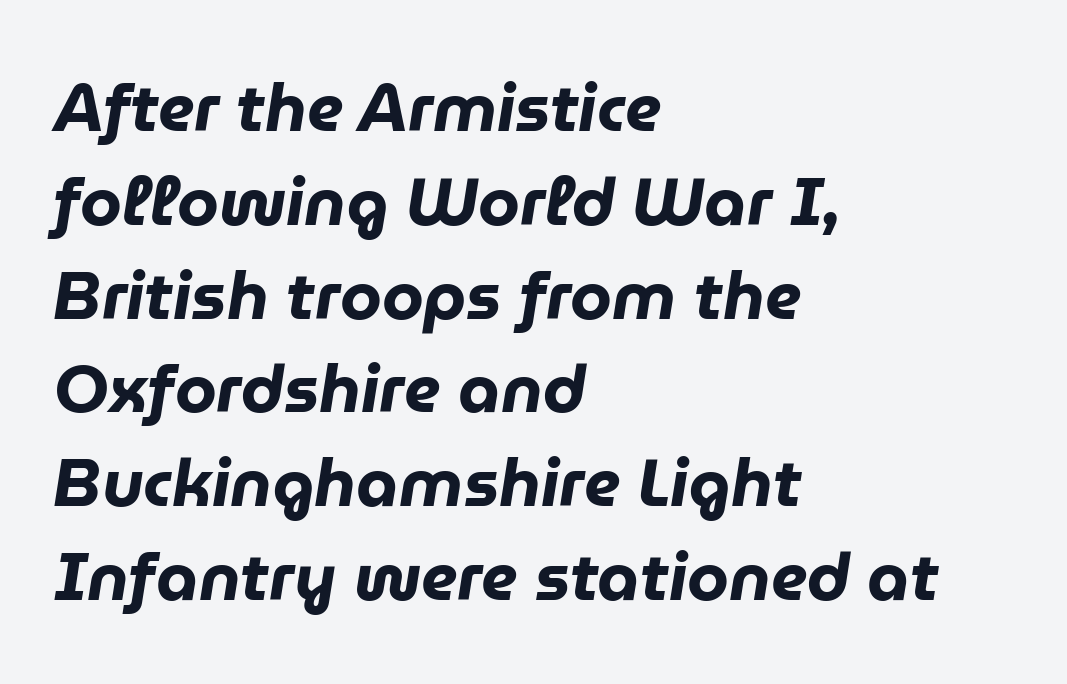
Compared with typical body copy, the letter spacing here is the same. Layout note: lines flush left. This sample has the flowing, uneven cadence of proportional lettering. Looking at the ascenders, they clearly lean. The leading is moderate, giving the passage an even texture.
